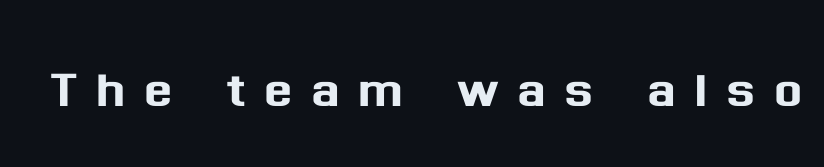
The image shows 67 px sans-serif type, upright; set unusually wide letter spacing (+0.27 em), not underlined; medium stroke contrast and a medium x-height.
